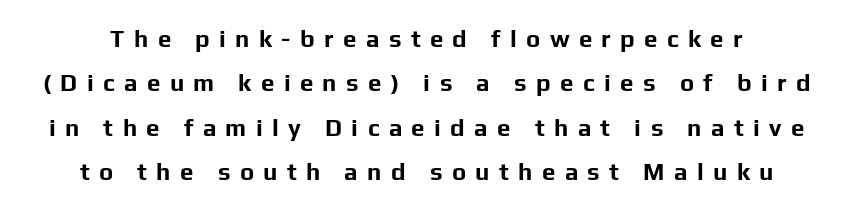
Q: Is the text bold? A: Yes.
Q: Is the text italic (slanted)? A: No, it is upright.
Q: Is the text underlined? A: No.
Q: Is the spacing between letters normal or unusually wide? A: Unusually wide.
